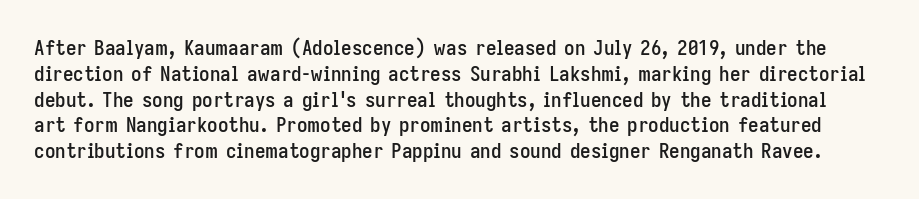
The image shows 21 px text type, upright; set line spacing 1.23x, normal letter spacing, not underlined.
